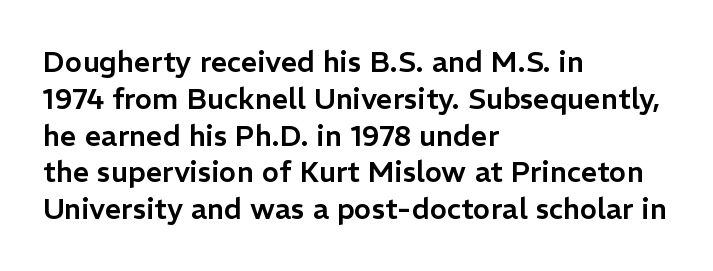
Q: Is the text italic (slanted)? A: No, it is upright.
Q: Is the typeface a serif or a sans-serif typeface? A: Sans-serif.
Q: Is the text underlined? A: No.
Q: How is the paragraph aligned? A: Left-aligned.
Q: Is the spacing between letters normal or unusually wide? A: Normal.
Q: Is the spacing between lines tight, normal or loose? A: Normal.
Q: Width (condensed, normal, or wide)? A: Normal.
Q: Stroke contrast? A: Low.
Q: x-height? A: Medium.
Q: Monospaced? A: No.
